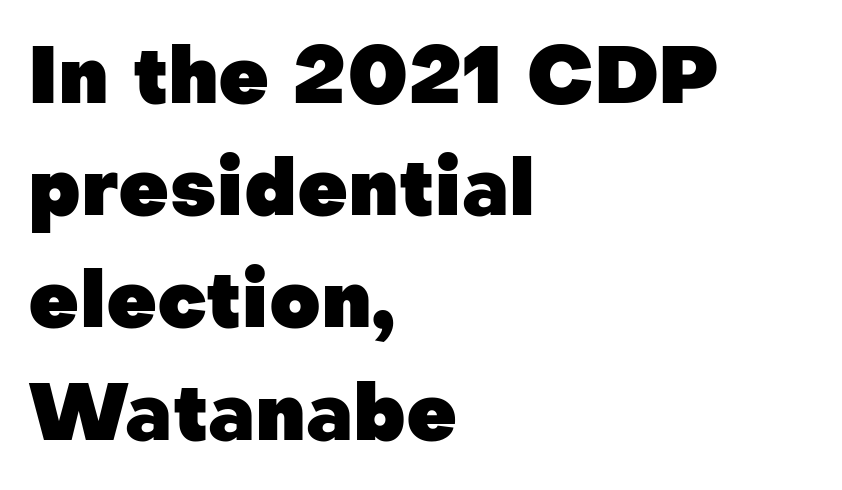
Q: Is the text bold? A: Yes.
Q: Is the text italic (slanted)? A: No, it is upright.
Q: Is the typeface a serif or a sans-serif typeface? A: Sans-serif.
Q: Is the text underlined? A: No.
Q: How is the paragraph aligned? A: Left-aligned.
Q: Is the spacing between letters normal or unusually wide? A: Normal.
Q: Is the spacing between lines tight, normal or loose? A: Normal.
Q: Width (condensed, normal, or wide)? A: Normal.
Q: Stroke contrast? A: Low.
Q: x-height? A: Medium.
Q: Monospaced? A: No.
